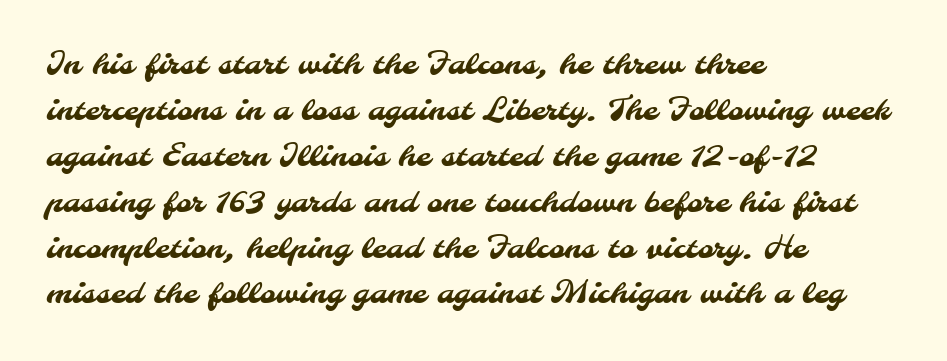
Q: Is the typeface a serif or a sans-serif typeface? A: Sans-serif.
Q: Is the text underlined? A: No.
Q: How is the paragraph aligned? A: Left-aligned.
Q: Is the spacing between letters normal or unusually wide? A: Normal.
Q: Is the spacing between lines tight, normal or loose? A: Normal.
Q: Width (condensed, normal, or wide)? A: Normal.
Q: Stroke contrast? A: Medium.
Q: x-height? A: Small.
Q: Monospaced? A: No.
